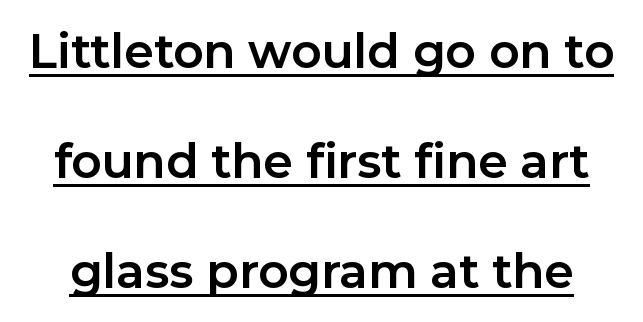
{"serif": "no", "italic": "no", "bold": "yes", "weight": "bold", "width": "normal", "stroke_contrast": "low", "x_height": "medium", "monospaced": "no", "underline": "yes", "line_spacing": "loose", "line_spacing_ratio": 2.34, "letter_spacing": "normal", "letter_spacing_em": 0.0, "glyph_px": 47}
